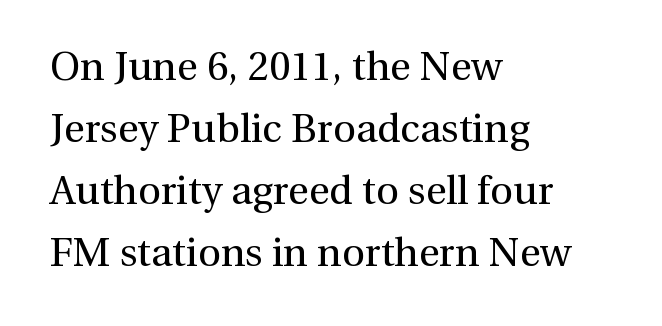
{"serif": "yes", "italic": "no", "bold": "no", "weight": "regular", "width": "normal", "x_height": "medium", "monospaced": "no", "underline": "no", "align": "left", "line_spacing": "normal", "line_spacing_ratio": 1.55, "letter_spacing": "normal", "letter_spacing_em": 0.0, "glyph_px": 40}
